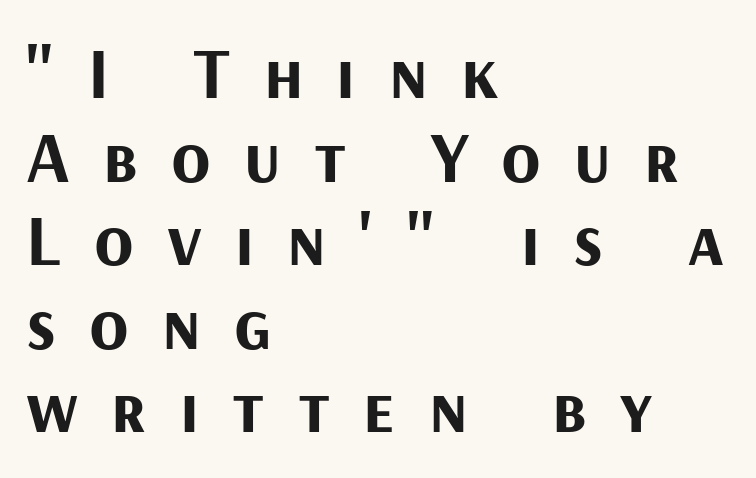
The image shows 72 px bold sans-serif type, upright; set left-aligned, line spacing 1.16x, unusually wide letter spacing (+0.46 em), not underlined; medium stroke contrast and a medium x-height.
